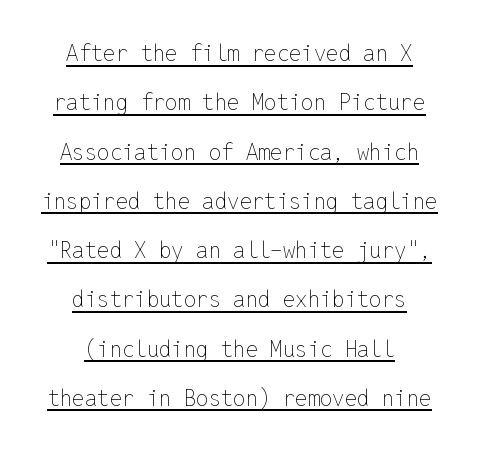
The image shows 22 px text type, upright; set centered, loose line spacing (2.24x), normal letter spacing, underlined.
